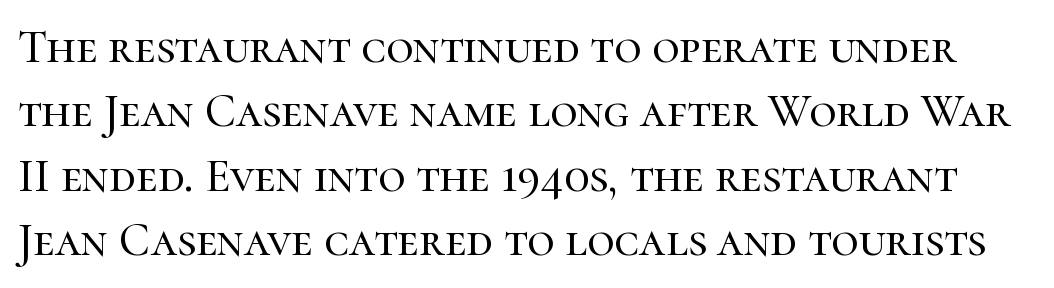
Q: Is the text italic (slanted)? A: No, it is upright.
Q: Is the typeface a serif or a sans-serif typeface? A: Serif.
Q: Is the text underlined? A: No.
Q: Is the spacing between letters normal or unusually wide? A: Normal.
Q: Is the spacing between lines tight, normal or loose? A: Normal.
Q: Width (condensed, normal, or wide)? A: Normal.
Q: Stroke contrast? A: High.
Q: x-height? A: Medium.
Q: Monospaced? A: No.
